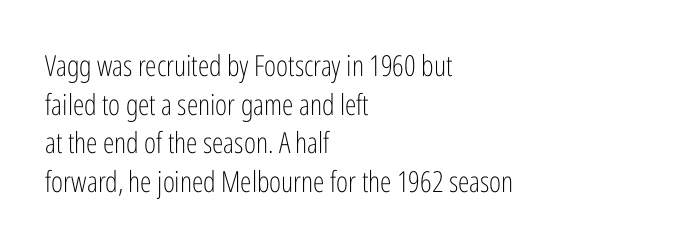
The image shows 29 px light, condensed sans-serif type, upright; set left-aligned, normal line spacing (1.33x), normal letter spacing, not underlined; low stroke contrast and a medium x-height.
